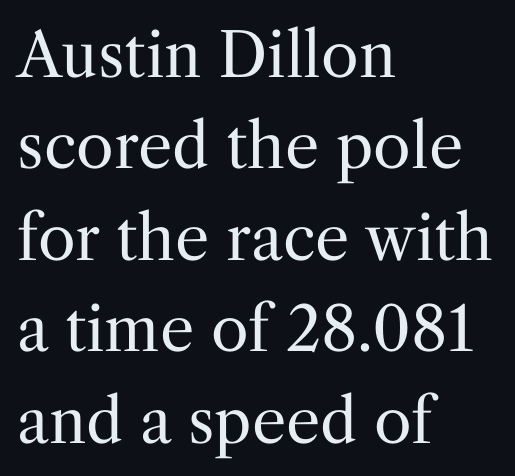
Q: Is the text bold? A: No.
Q: Is the text italic (slanted)? A: No, it is upright.
Q: Is the typeface a serif or a sans-serif typeface? A: Serif.
Q: Is the text underlined? A: No.
Q: How is the paragraph aligned? A: Left-aligned.
Q: Is the spacing between letters normal or unusually wide? A: Normal.
Q: Is the spacing between lines tight, normal or loose? A: Normal.
Q: Width (condensed, normal, or wide)? A: Normal.
Q: Stroke contrast? A: Medium.
Q: x-height? A: Medium.
Q: Monospaced? A: No.
